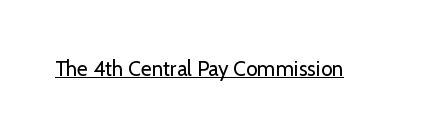
The image shows 21 px text type, upright; set normal letter spacing, underlined.
